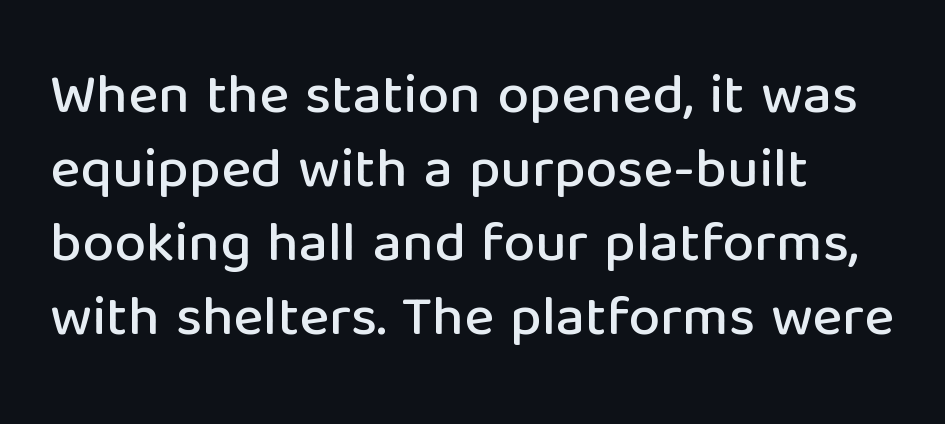
Q: Is the text italic (slanted)? A: No, it is upright.
Q: Is the typeface a serif or a sans-serif typeface? A: Sans-serif.
Q: Is the text underlined? A: No.
Q: How is the paragraph aligned? A: Left-aligned.
Q: Is the spacing between letters normal or unusually wide? A: Normal.
Q: Is the spacing between lines tight, normal or loose? A: Normal.
Q: Width (condensed, normal, or wide)? A: Normal.
Q: Stroke contrast? A: Low.
Q: x-height? A: Medium.
Q: Monospaced? A: No.
